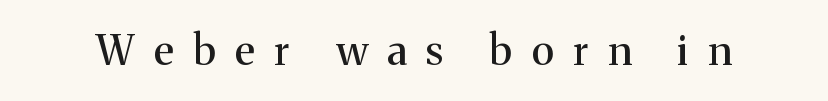
Q: Is the text italic (slanted)? A: No, it is upright.
Q: Is the typeface a serif or a sans-serif typeface? A: Serif.
Q: Is the text underlined? A: No.
Q: Is the spacing between letters normal or unusually wide? A: Unusually wide.
Q: Width (condensed, normal, or wide)? A: Normal.
Q: Stroke contrast? A: Medium.
Q: x-height? A: Medium.
Q: Monospaced? A: No.
